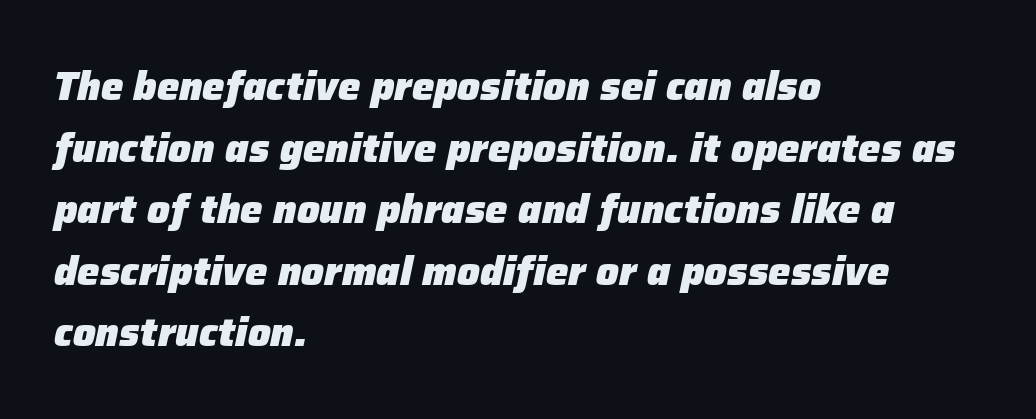
Q: Is the text bold? A: Yes.
Q: Is the text italic (slanted)? A: Yes, it leans right by about 12 degrees.
Q: Is the text underlined? A: No.
Q: How is the paragraph aligned? A: Left-aligned.
Q: Is the spacing between letters normal or unusually wide? A: Normal.
Q: Is the spacing between lines tight, normal or loose? A: Normal.
Q: Width (condensed, normal, or wide)? A: Normal.
Q: Stroke contrast? A: Low.
Q: x-height? A: Medium.
Q: Monospaced? A: No.
